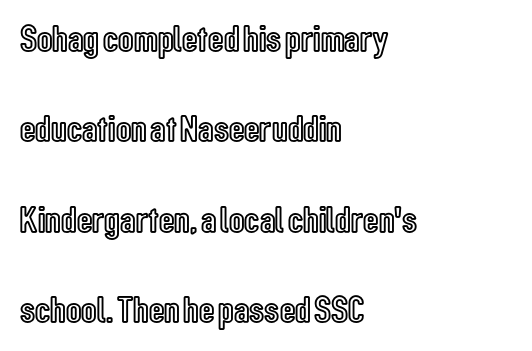
The image shows 38 px condensed type, upright; set left-aligned, loose line spacing (2.38x), normal letter spacing, not underlined; a medium x-height.
